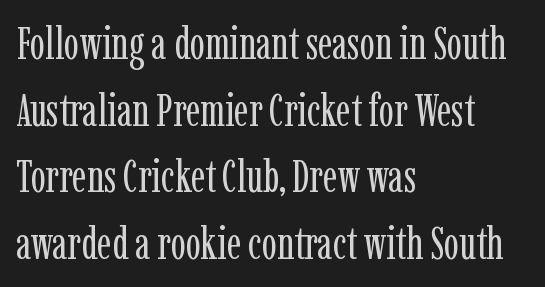
The rendering shows small feet on the letterforms — a serif design. Do the characters align in a grid? No, the font is proportional. The words here are not underlined. Heaviness? Minimal to ordinary, like unemphasized prose.
